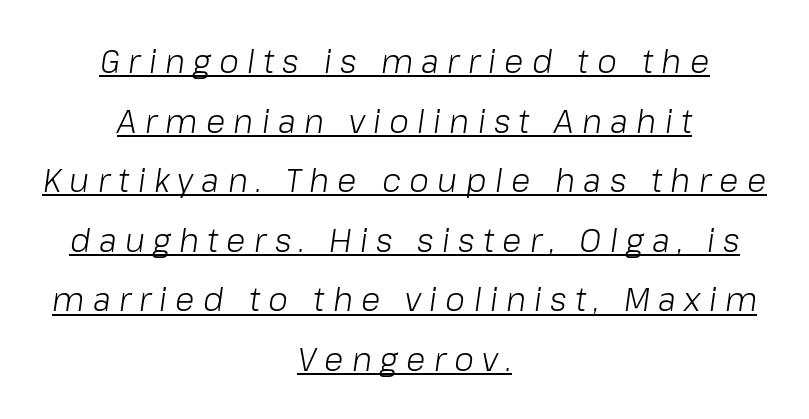
{"italic": "yes", "lean": "right", "slant_degrees": 8, "bold": "no", "weight": "light", "width": "normal", "stroke_contrast": "low", "x_height": "medium", "monospaced": "no", "underline": "yes", "align": "center", "line_spacing_ratio": 1.86, "letter_spacing": "wide", "letter_spacing_em": 0.26, "glyph_px": 32}
